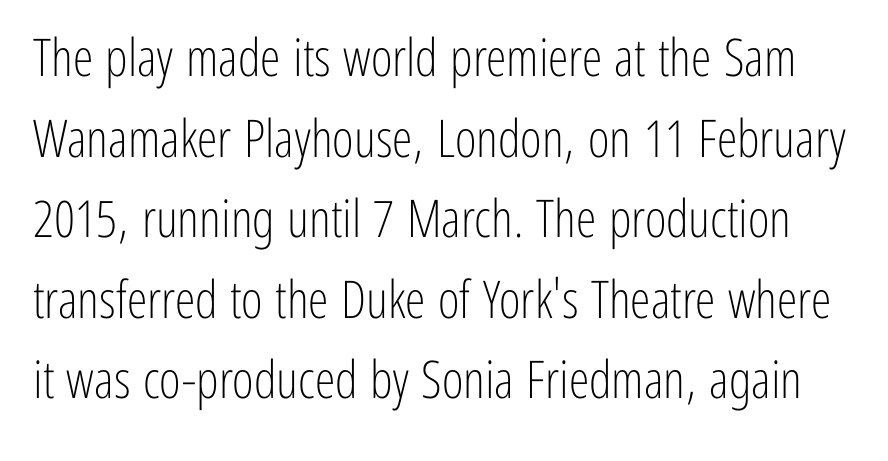
A quiet, ordinary-to-light weight characterises the typeface. The letters advance in unequal steps, a hallmark of proportional type. A typesetter would label this face a sans. Notice how the stems are strictly vertical — no italics here.
